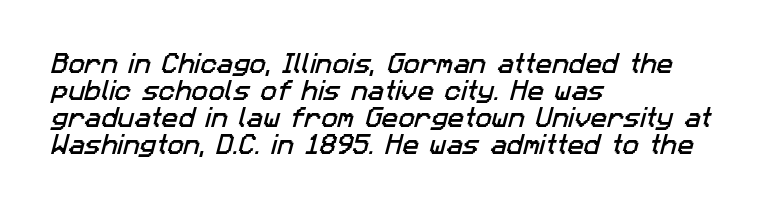
Q: Is the text underlined? A: No.
Q: How is the paragraph aligned? A: Left-aligned.
Q: Is the spacing between letters normal or unusually wide? A: Normal.
